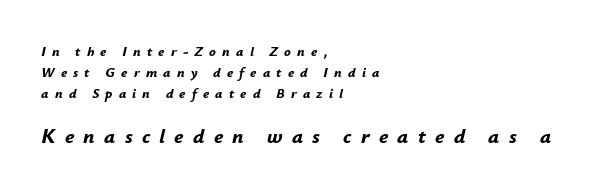
{"italic": "yes", "lean": "right", "slant_degrees": 12, "bold": "yes", "underline": "no", "align": "left", "line_spacing": "normal", "line_spacing_ratio": 1.49, "letter_spacing": "wide", "letter_spacing_em": 0.44, "larger_block": "second", "size_ratio": 1.5, "glyph_px": 21}
